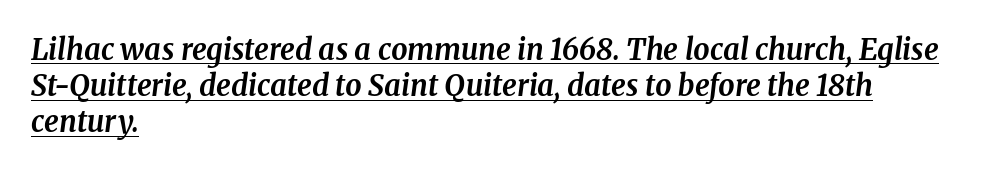
Q: Is the text bold? A: Yes.
Q: Is the text italic (slanted)? A: Yes, it leans right by about 8 degrees.
Q: Is the typeface a serif or a sans-serif typeface? A: Serif.
Q: Is the text underlined? A: Yes.
Q: How is the paragraph aligned? A: Left-aligned.
Q: Is the spacing between letters normal or unusually wide? A: Normal.
Q: Is the spacing between lines tight, normal or loose? A: Normal.
Q: Width (condensed, normal, or wide)? A: Normal.
Q: Stroke contrast? A: Medium.
Q: x-height? A: Medium.
Q: Monospaced? A: No.
